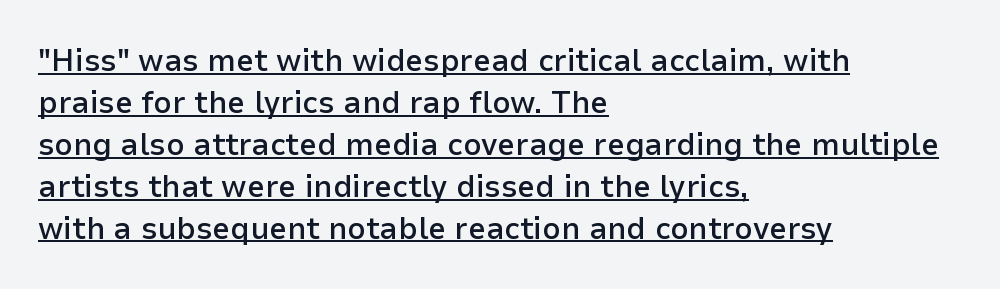
The image shows 32 px semibold sans-serif type, upright; set left-aligned, normal line spacing (1.31x), normal letter spacing, underlined; low stroke contrast and a medium x-height.
